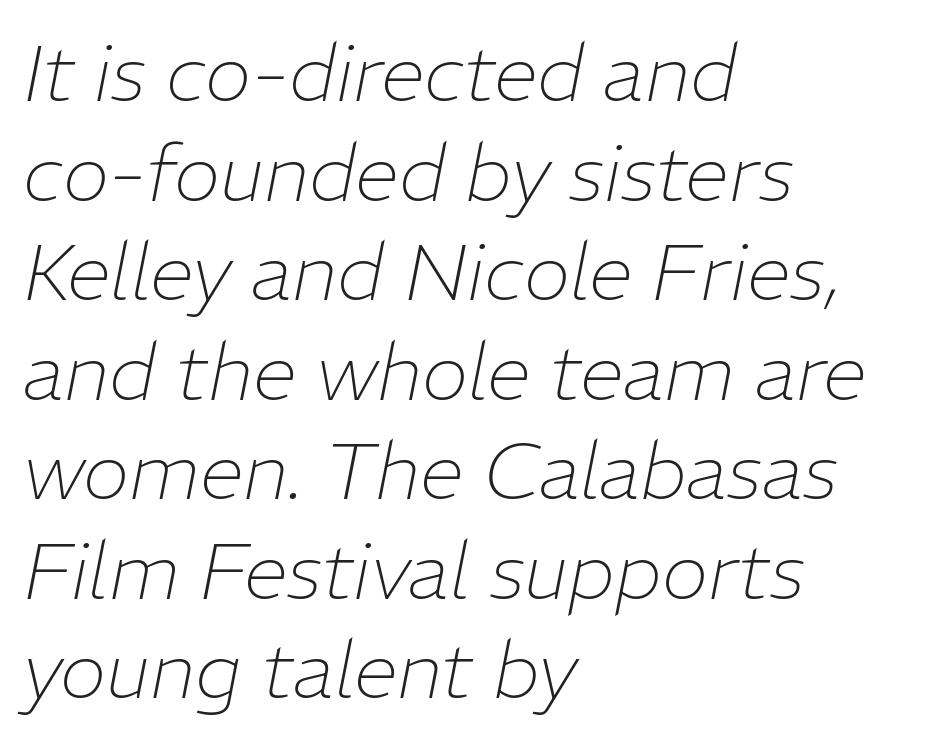
The weight tops out at a normal text grade. Plain, unruled lines of type. Italic? Definitely — the glyphs are oblique. The passage shown stacks its lines at a standard gap. There is no visible air inserted between adjacent glyphs.
